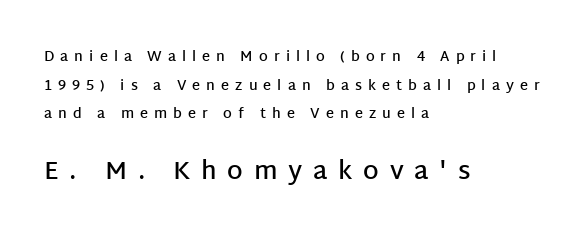
The image shows 25 px text type, upright; set left-aligned, loose line spacing (2.05x), unusually wide letter spacing (+0.43 em), not underlined; the second (bottom) block is 1.79x larger.
